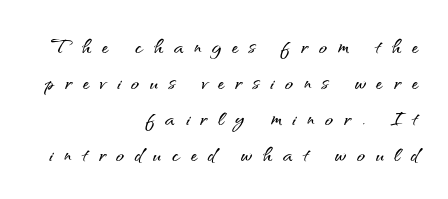
{"underline": "no", "align": "right", "line_spacing": "normal", "line_spacing_ratio": 1.33, "letter_spacing": "wide", "letter_spacing_em": 0.4, "glyph_px": 27}
